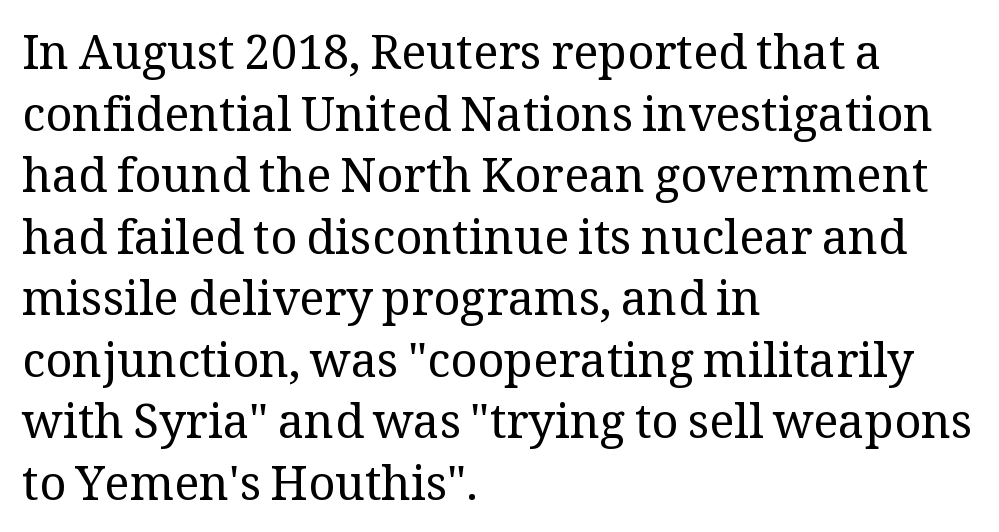
Q: Is the text bold? A: No.
Q: Is the text italic (slanted)? A: No, it is upright.
Q: Is the typeface a serif or a sans-serif typeface? A: Serif.
Q: Is the text underlined? A: No.
Q: How is the paragraph aligned? A: Left-aligned.
Q: Is the spacing between letters normal or unusually wide? A: Normal.
Q: Is the spacing between lines tight, normal or loose? A: Normal.
Q: Width (condensed, normal, or wide)? A: Normal.
Q: Stroke contrast? A: Medium.
Q: x-height? A: Medium.
Q: Monospaced? A: No.
